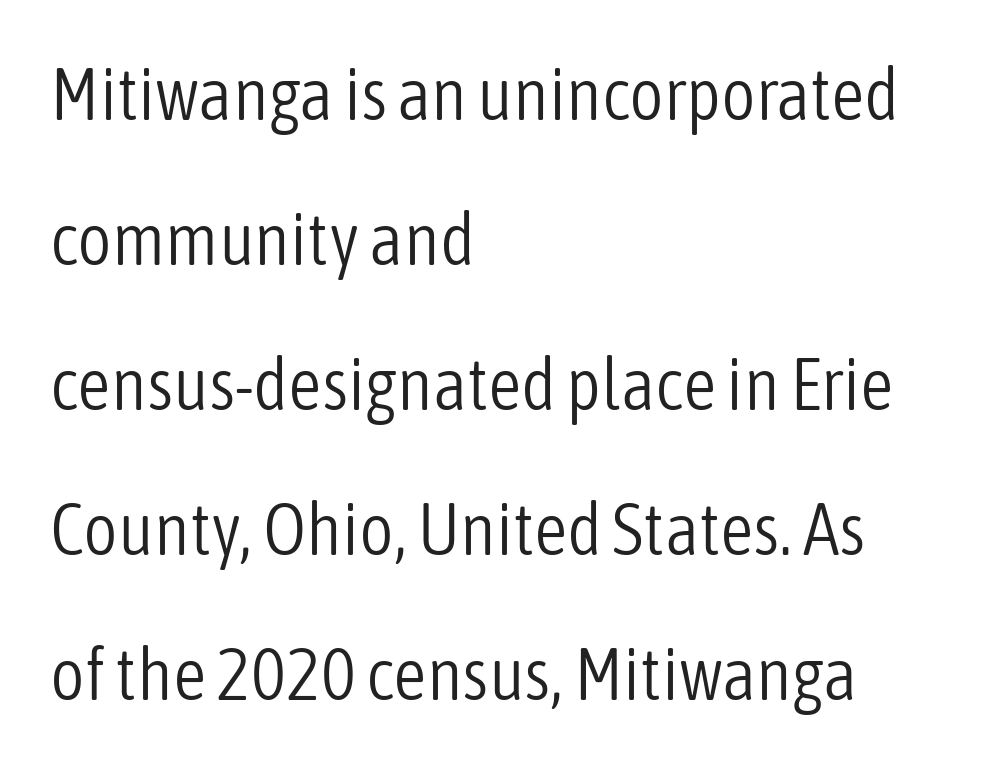
Q: Is the text bold? A: No.
Q: Is the text italic (slanted)? A: No, it is upright.
Q: Is the typeface a serif or a sans-serif typeface? A: Sans-serif.
Q: Is the text underlined? A: No.
Q: How is the paragraph aligned? A: Left-aligned.
Q: Is the spacing between letters normal or unusually wide? A: Normal.
Q: Is the spacing between lines tight, normal or loose? A: Loose.
Q: Width (condensed, normal, or wide)? A: Condensed.
Q: Stroke contrast? A: Low.
Q: x-height? A: Medium.
Q: Monospaced? A: No.
